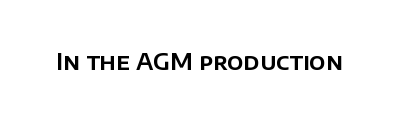
Q: Is the text italic (slanted)? A: No, it is upright.
Q: Is the text underlined? A: No.
Q: Is the spacing between letters normal or unusually wide? A: Normal.
